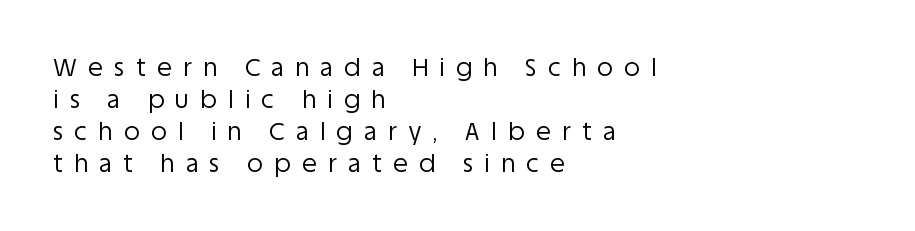
{"italic": "no", "bold": "no", "underline": "no", "align": "left", "line_spacing": "normal", "line_spacing_ratio": 1.33, "letter_spacing": "wide", "letter_spacing_em": 0.48, "glyph_px": 24}
